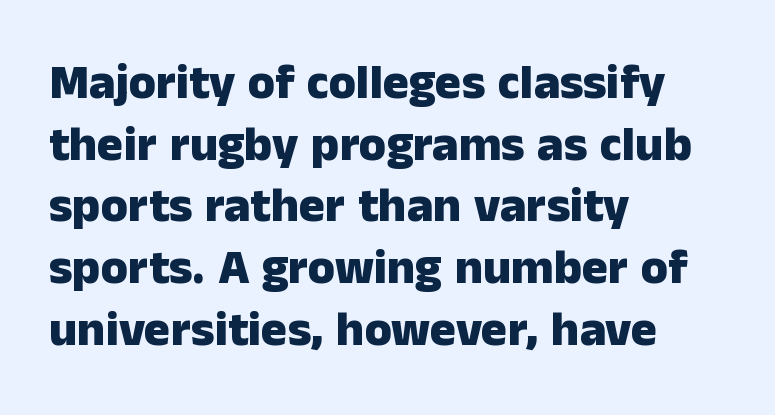
Is the block centered? No — it sits flush against the left margin. Think of a printed novel: that variable character pitch is what you see here. Underlining? Definitely not there. Typesetter's note: full bold, strokes at maximum text heaviness. Posture: upright roman.
